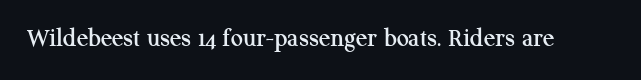
{"italic": "no", "underline": "no", "letter_spacing": "normal", "letter_spacing_em": 0.0, "glyph_px": 27}
